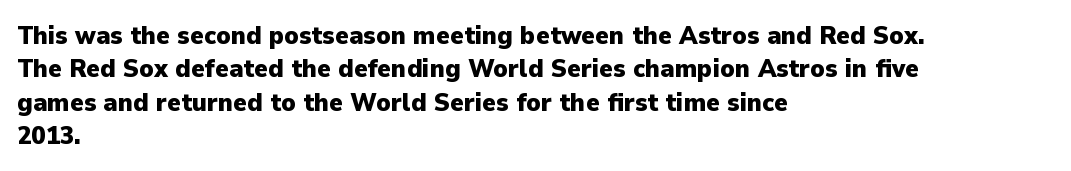
Q: Is the text bold? A: Yes.
Q: Is the text italic (slanted)? A: No, it is upright.
Q: Is the text underlined? A: No.
Q: How is the paragraph aligned? A: Left-aligned.
Q: Is the spacing between letters normal or unusually wide? A: Normal.
Q: Is the spacing between lines tight, normal or loose? A: Normal.
